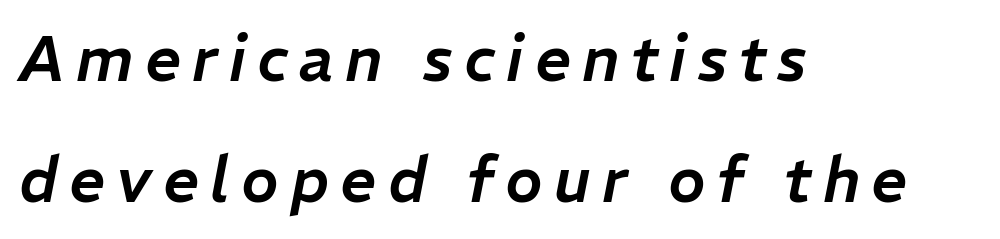
The image shows 63 px text type, italic (leaning right); set left-aligned, loose line spacing (1.92x), not underlined; low stroke contrast and a medium x-height.
